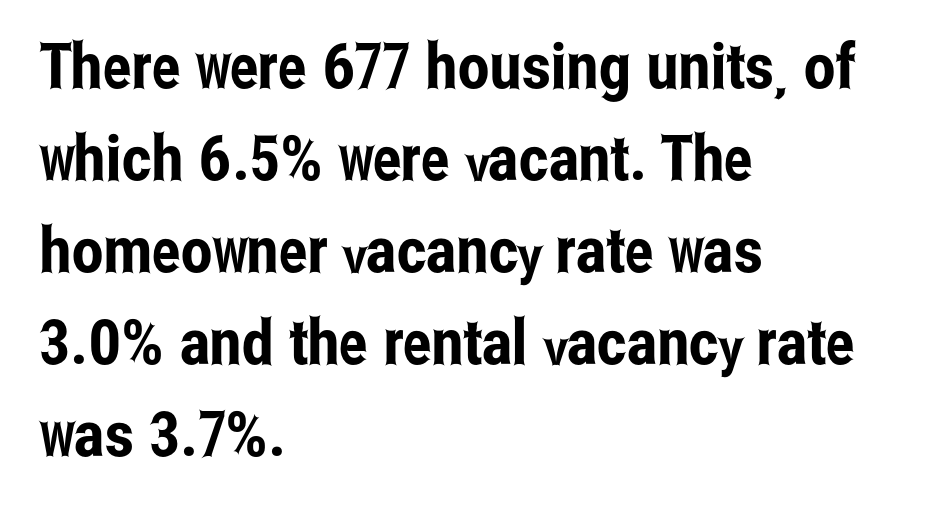
The image shows 63 px condensed sans-serif type, upright; set left-aligned, normal line spacing (1.46x), normal letter spacing, not underlined; low stroke contrast and a medium x-height.
